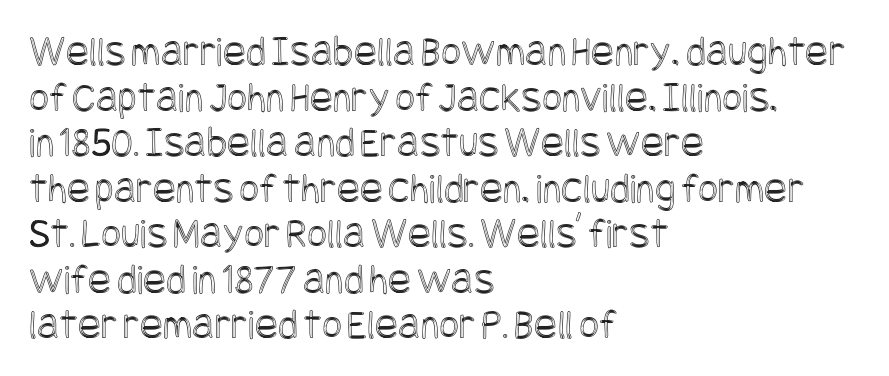
Q: Is the text italic (slanted)? A: No, it is upright.
Q: Is the text underlined? A: No.
Q: How is the paragraph aligned? A: Left-aligned.
Q: Is the spacing between letters normal or unusually wide? A: Normal.
Q: Is the spacing between lines tight, normal or loose? A: Tight.
Q: Width (condensed, normal, or wide)? A: Condensed.
Q: x-height? A: Large.
